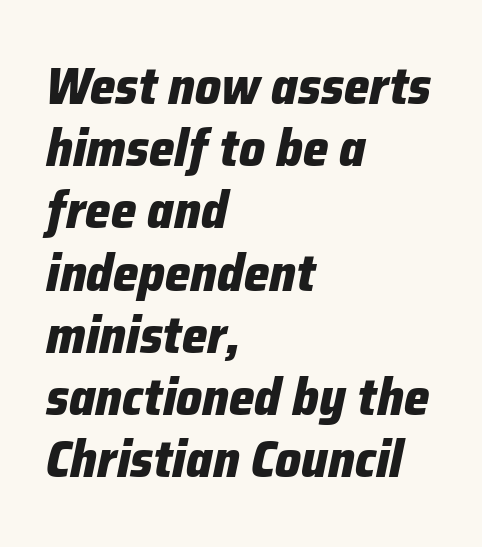
Italic: yes, the glyphs are oblique. Every row of glyphs begins at an identical x-position on the left. This sample uses plain, unmodified letter spacing. The gap between lines stays unmarked. Proportional: the letters do not fall into vertical columns. Heavy, bold letterforms.
